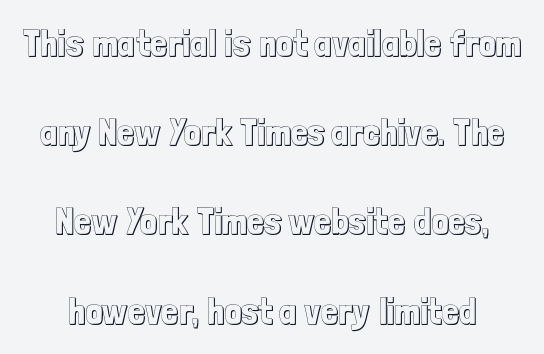
The image shows 37 px condensed type, upright; set loose line spacing (2.41x), normal letter spacing, not underlined; a medium x-height.
